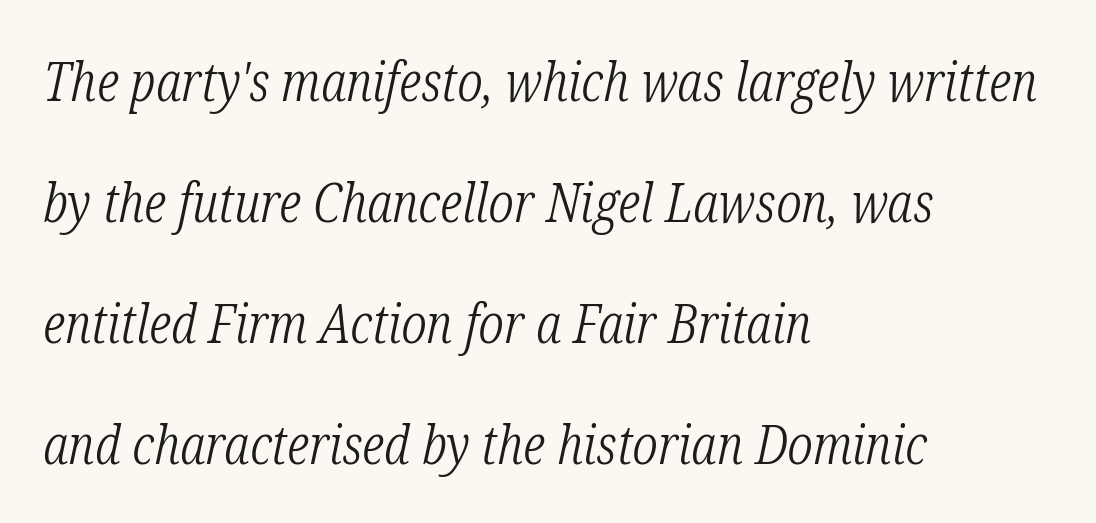
Designer's note — italics engaged. Is this a fixed-width face? No — the glyphs have proportional, varying widths. There is no visible air inserted between adjacent glyphs. The rag falls on the right side of this text block. The string is rendered with underlining switched off.
